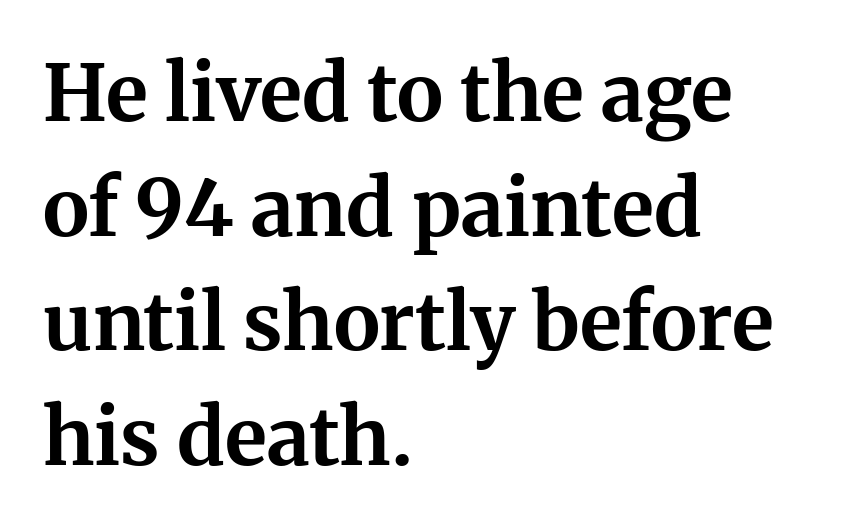
Q: Is the text bold? A: Yes.
Q: Is the text italic (slanted)? A: No, it is upright.
Q: Is the typeface a serif or a sans-serif typeface? A: Serif.
Q: Is the text underlined? A: No.
Q: How is the paragraph aligned? A: Left-aligned.
Q: Is the spacing between letters normal or unusually wide? A: Normal.
Q: Is the spacing between lines tight, normal or loose? A: Normal.
Q: Width (condensed, normal, or wide)? A: Normal.
Q: Stroke contrast? A: Medium.
Q: x-height? A: Medium.
Q: Monospaced? A: No.
